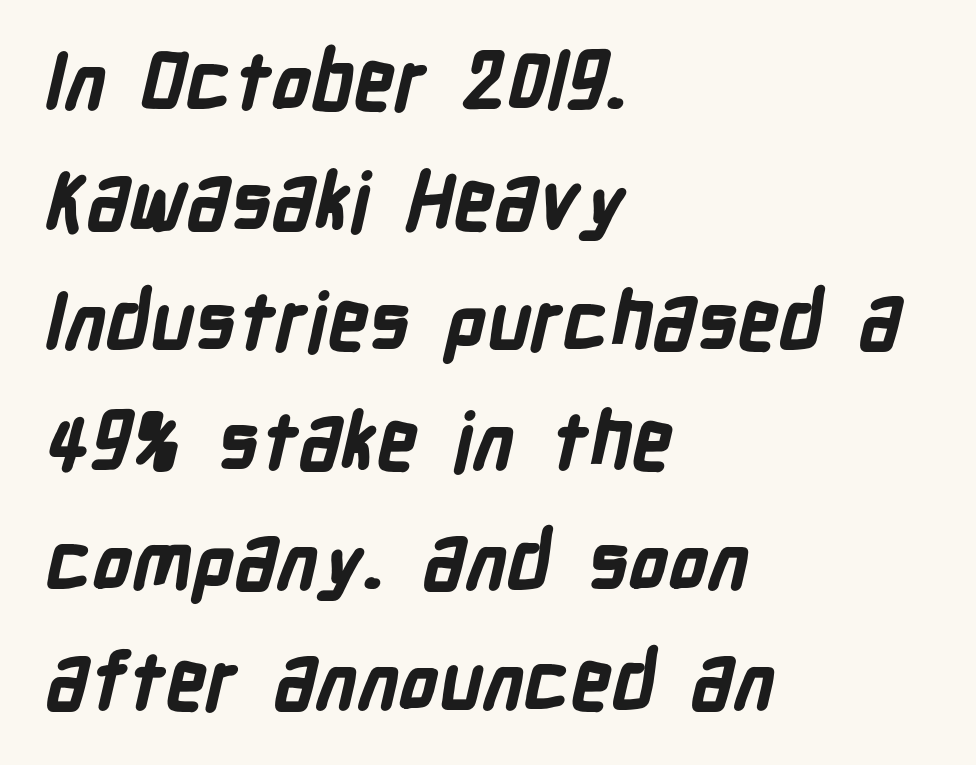
Font category for this specimen: sans-serif. Layout note: lines flush left. Students, observe: this is what conventionally led text looks like. You could not count columns in this text — the font is proportionally spaced.
